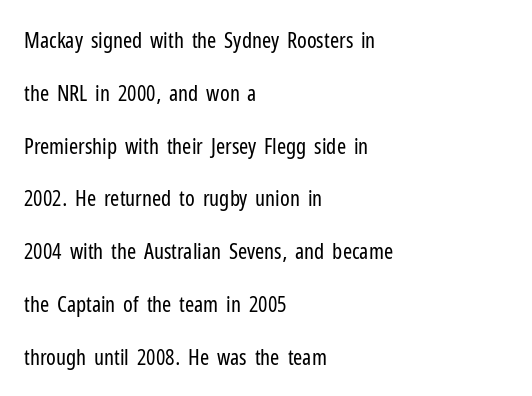
Visually the block forms a straight wall on the left and a jagged coastline on the right. Has an underline been added? It has not. No extra tracking has been applied to these lines. The cut favours lightness, reaching ordinary text weight at its darkest. A great deal of white space separates one row of letters from the next.
